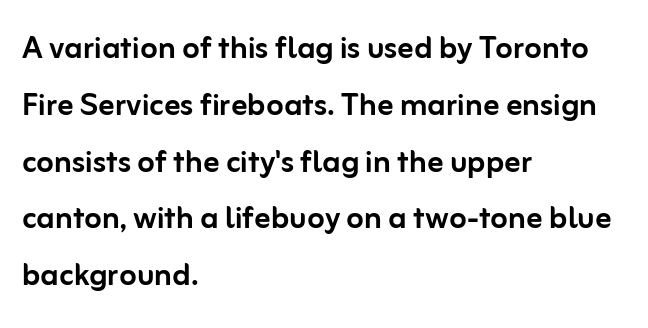
{"serif": "no", "italic": "no", "width": "normal", "stroke_contrast": "low", "x_height": "medium", "monospaced": "no", "underline": "no", "align": "left", "line_spacing": "normal", "line_spacing_ratio": 1.42, "letter_spacing": "normal", "letter_spacing_em": 0.0, "glyph_px": 40}
